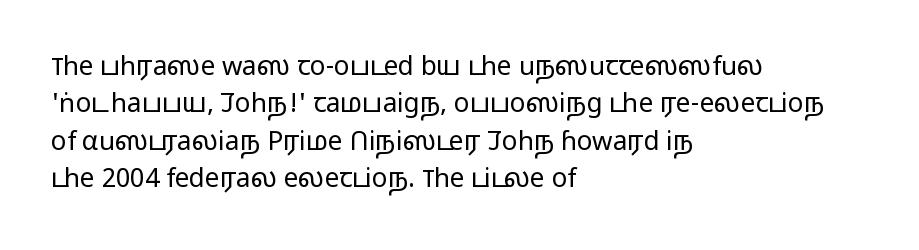
Is the letter spacing exaggerated? No — it looks like the ordinary default. This block has exactly the height ordinary leading produces. This is the regular roman posture of the typeface. Weight: not bold — regular or lighter.
